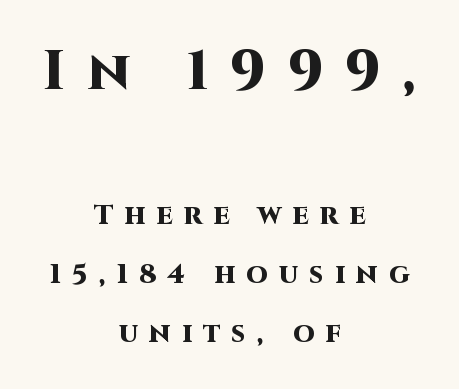
{"serif": "no", "italic": "no", "bold": "yes", "weight": "heavy", "width": "normal", "stroke_contrast": "high", "x_height": "large", "monospaced": "no", "underline": "no", "align": "center", "line_spacing": "loose", "line_spacing_ratio": 2.12, "letter_spacing": "wide", "letter_spacing_em": 0.39, "larger_block": "first", "size_ratio": 1.96, "glyph_px": 55}
